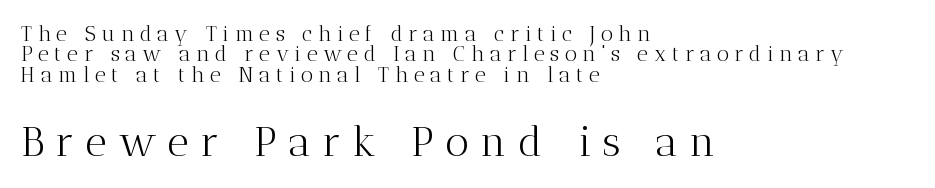
Q: Is the text bold? A: No.
Q: Is the text italic (slanted)? A: No, it is upright.
Q: Is the typeface a serif or a sans-serif typeface? A: Serif.
Q: Is the text underlined? A: No.
Q: How is the paragraph aligned? A: Left-aligned.
Q: Is the spacing between letters normal or unusually wide? A: Unusually wide.
Q: Is the spacing between lines tight, normal or loose? A: Tight.
Q: Which block of text is set in a larger size, the first (top) or the second (bottom)? A: The second (bottom) one.
Q: Width (condensed, normal, or wide)? A: Normal.
Q: Stroke contrast? A: Medium.
Q: x-height? A: Medium.
Q: Monospaced? A: No.
